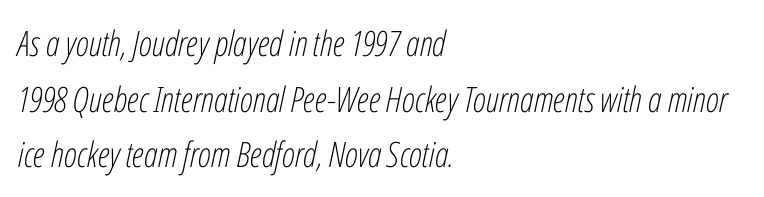
{"italic": "yes", "lean": "right", "slant_degrees": 12, "bold": "no", "weight": "light", "width": "condensed", "stroke_contrast": "low", "x_height": "medium", "monospaced": "no", "underline": "no", "align": "left", "line_spacing": "normal", "line_spacing_ratio": 1.59, "letter_spacing": "normal", "letter_spacing_em": 0.0, "glyph_px": 35}
